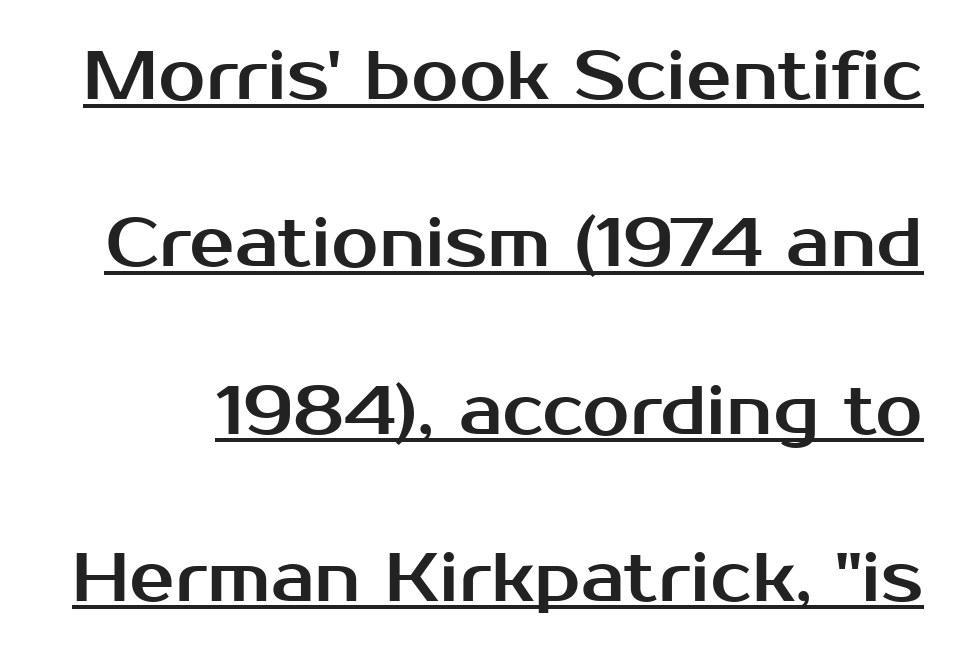
The image shows 68 px sans-serif type, upright; set loose line spacing (2.46x), normal letter spacing, underlined; medium stroke contrast and a medium x-height.
